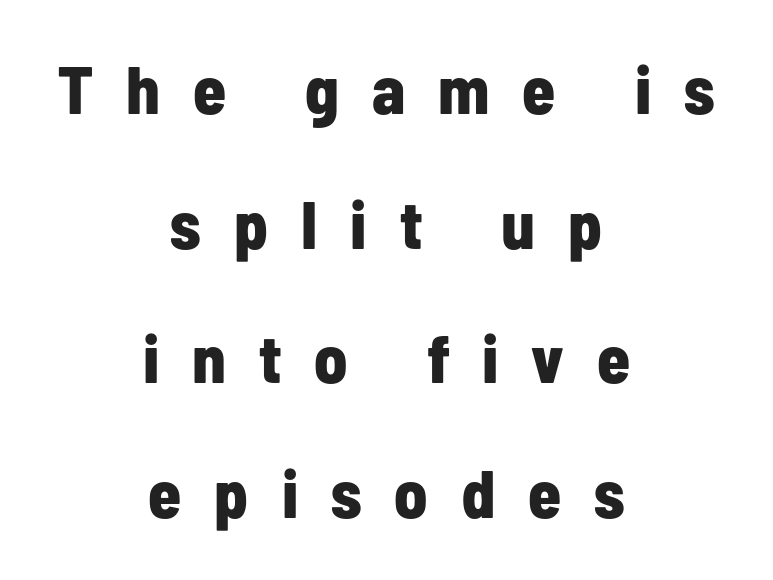
The image shows 67 px bold, condensed sans-serif type, upright; set centered, loose line spacing (2.01x), unusually wide letter spacing (+0.49 em), not underlined; low stroke contrast and a medium x-height.
